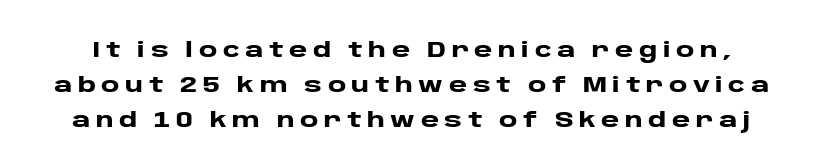
{"italic": "no", "bold": "yes", "underline": "no", "line_spacing": "normal", "line_spacing_ratio": 1.6, "letter_spacing": "wide", "letter_spacing_em": 0.25, "glyph_px": 22}
